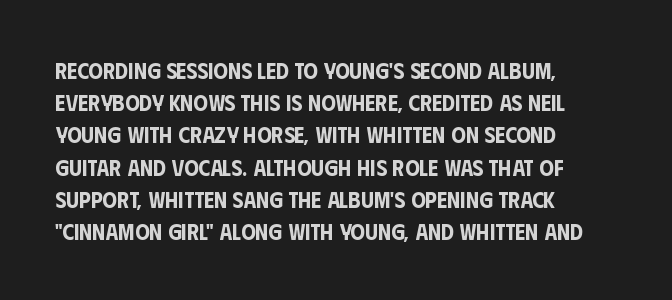
The image shows 23 px text type, upright; set left-aligned, normal line spacing (1.4x), normal letter spacing, not underlined.
